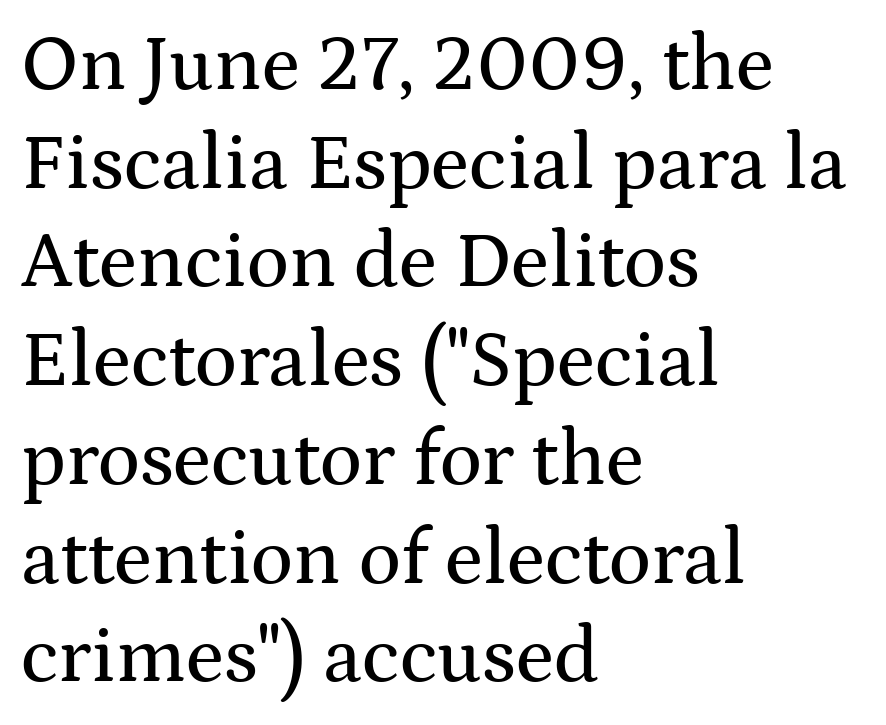
Small tapered or slab feet sit at the stroke ends, so this counts as serif. The strip under each line holds only bare page. The font's upright variant was chosen for this text. Here the designer chose a conventional face with non-uniform glyph widths.
